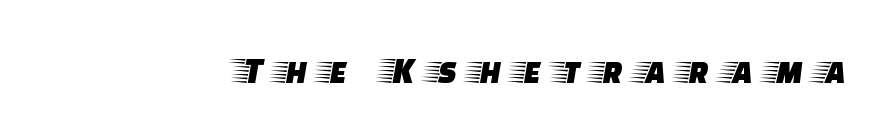
Q: Is the text italic (slanted)? A: Yes.
Q: Is the typeface a serif or a sans-serif typeface? A: Serif.
Q: Is the text underlined? A: No.
Q: Is the spacing between letters normal or unusually wide? A: Unusually wide.
Q: Width (condensed, normal, or wide)? A: Wide.
Q: Stroke contrast? A: Low.
Q: x-height? A: Large.
Q: Monospaced? A: No.
